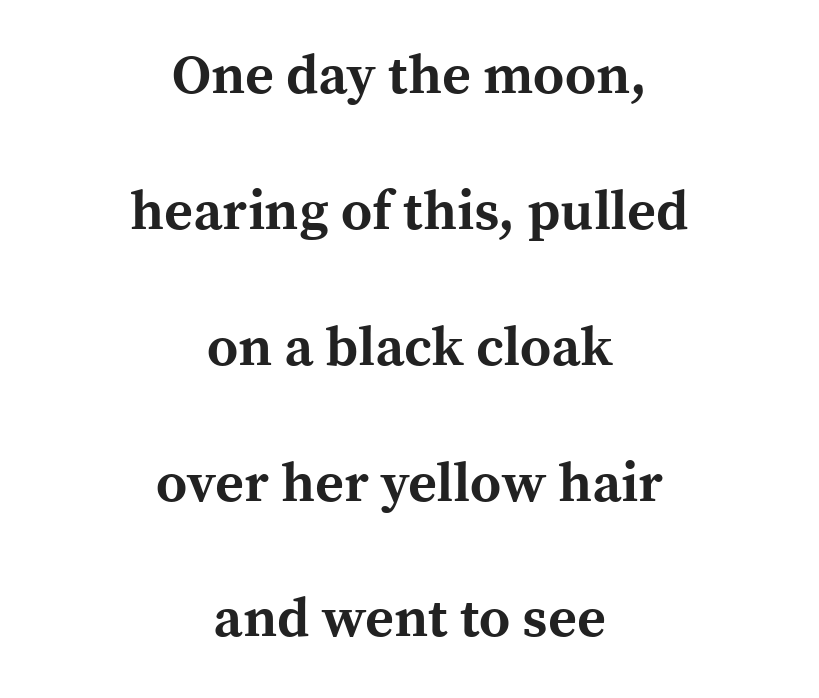
The image shows 55 px bold serif type, upright; set centered, loose line spacing (2.47x), normal letter spacing, not underlined; a medium x-height.
